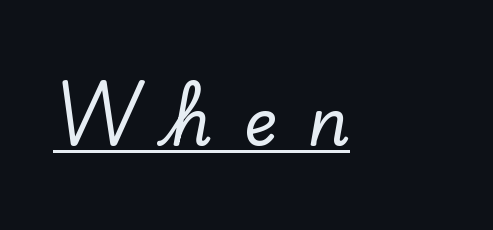
The image shows 65 px serif type; set unusually wide letter spacing (+0.47 em), underlined; low stroke contrast and a small x-height.
